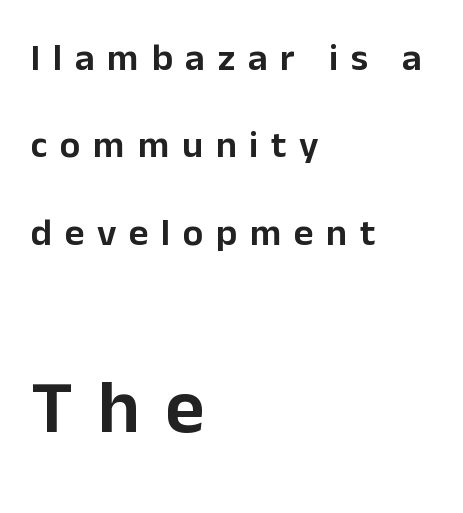
Do the characters align in a grid? No, the font is proportional. Decoration check: the copy has no underline. The ragged edge is on the right, which tells us the setting is flush left. Vertically, the passage feels expansive, rows floating well apart. A typesetter would call this heavily tracked-out type.
